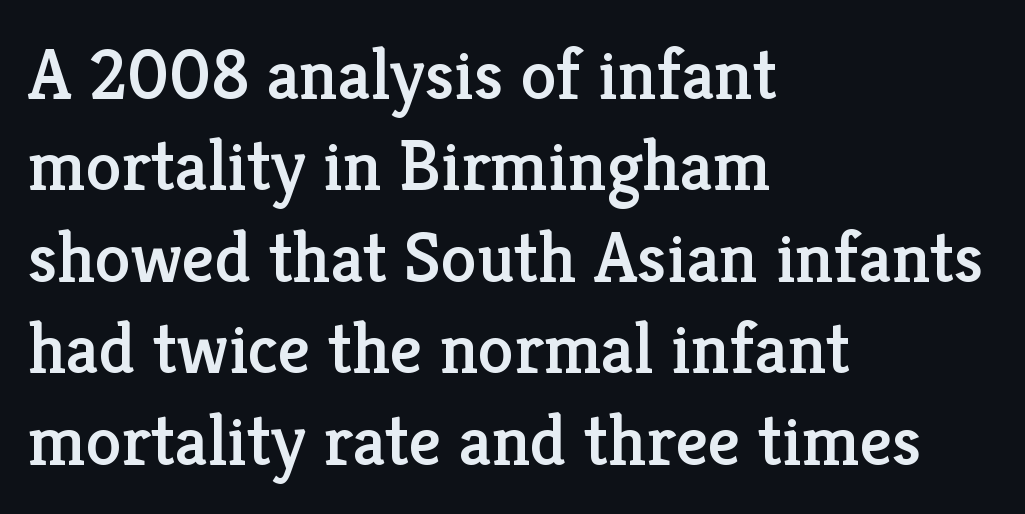
{"serif": "yes", "italic": "no", "width": "normal", "stroke_contrast": "low", "x_height": "medium", "monospaced": "no", "underline": "no", "align": "left", "line_spacing": "normal", "line_spacing_ratio": 1.27, "letter_spacing": "normal", "letter_spacing_em": 0.0, "glyph_px": 72}
